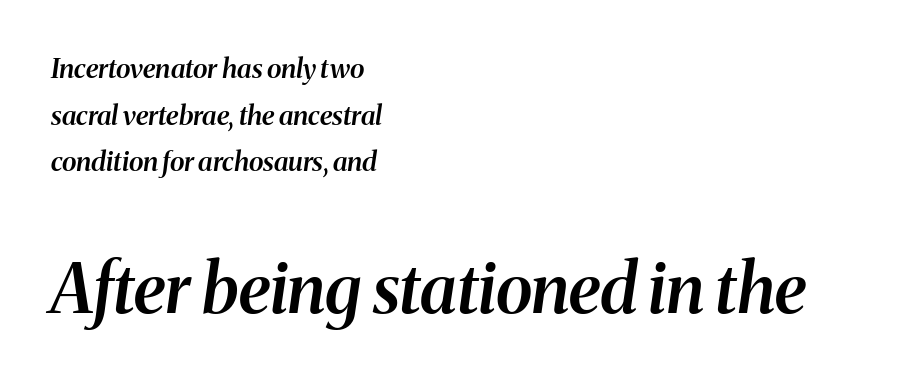
Note: smaller setting up top, larger setting below. The rendering shows small feet on the letterforms — a serif design. Each letter keeps its own natural width here, so spacing adapts to shape. Does the copy run flush right? No — it runs flush left. The whole block is typeset with a tilt.
